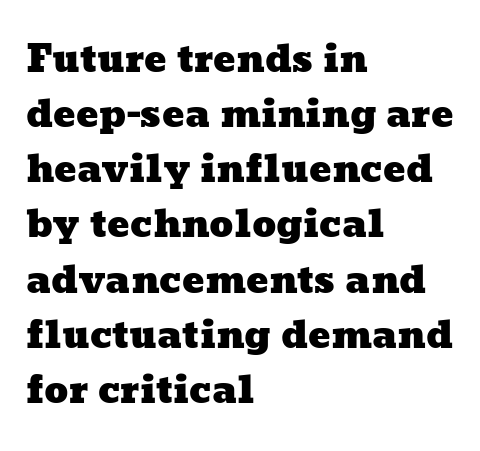
Q: Is the text underlined? A: No.
Q: How is the paragraph aligned? A: Left-aligned.
Q: Is the spacing between letters normal or unusually wide? A: Normal.
Q: Is the spacing between lines tight, normal or loose? A: Normal.
Q: Width (condensed, normal, or wide)? A: Wide.
Q: Stroke contrast? A: Low.
Q: x-height? A: Medium.
Q: Monospaced? A: No.
